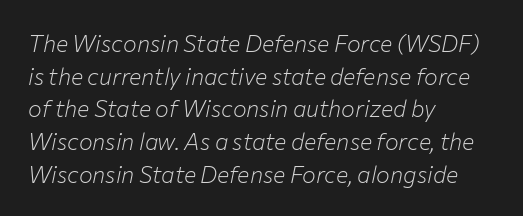
The image shows 23 px text type, italic (leaning right); set left-aligned, normal line spacing (1.42x), normal letter spacing, not underlined.
